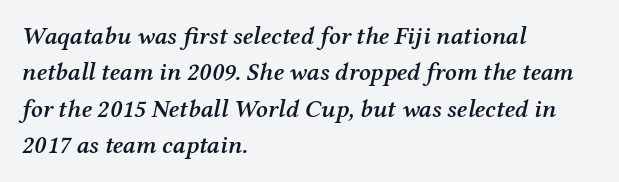
The image shows 25 px text type, italic (leaning right); set left-aligned, normal line spacing (1.46x), normal letter spacing, not underlined.
